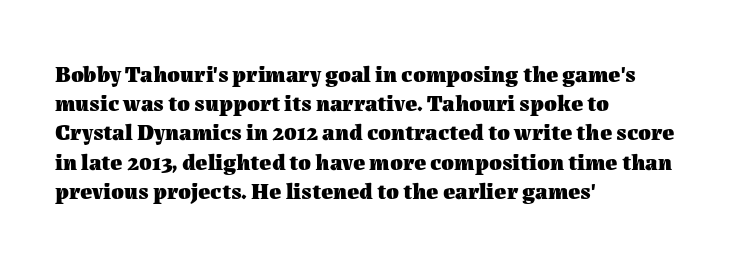
Is the block centered? No — it sits flush against the left margin. Strong, thick strokes mark this as bold type. Plain, unruled lines of type. Nothing unusual about the tracking: characters are spaced as the font intends. When letters stand straight like this, we call the style roman or upright. One glance says typical: line gaps are just what's usual.
